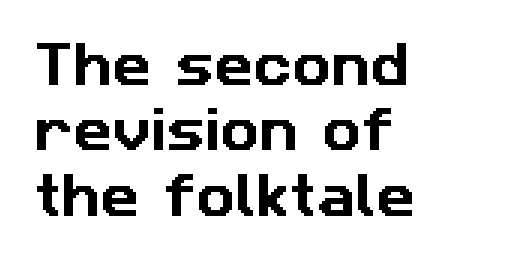
The image shows 48 px sans-serif type; set left-aligned, normal line spacing (1.36x), normal letter spacing, not underlined; low stroke contrast and a medium x-height.
